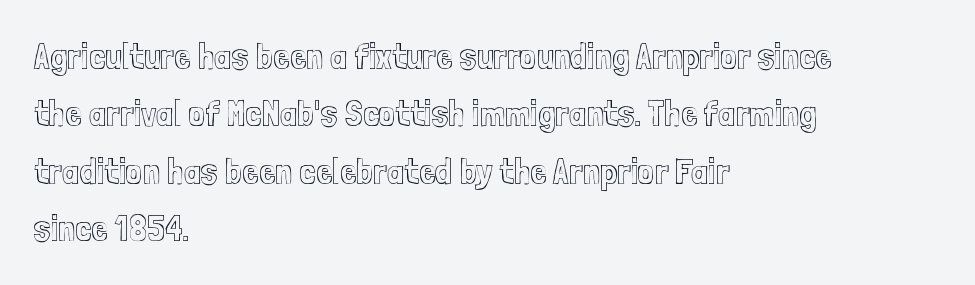
{"italic": "no", "width": "condensed", "x_height": "medium", "monospaced": "no", "underline": "no", "align": "left", "line_spacing": "normal", "line_spacing_ratio": 1.55, "letter_spacing": "normal", "letter_spacing_em": 0.0, "glyph_px": 37}
